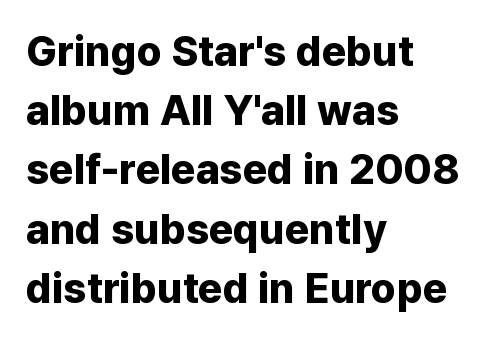
Q: Is the text bold? A: Yes.
Q: Is the text italic (slanted)? A: No, it is upright.
Q: Is the typeface a serif or a sans-serif typeface? A: Sans-serif.
Q: Is the text underlined? A: No.
Q: How is the paragraph aligned? A: Left-aligned.
Q: Is the spacing between letters normal or unusually wide? A: Normal.
Q: Is the spacing between lines tight, normal or loose? A: Normal.
Q: Width (condensed, normal, or wide)? A: Normal.
Q: Stroke contrast? A: Low.
Q: x-height? A: Medium.
Q: Monospaced? A: No.
